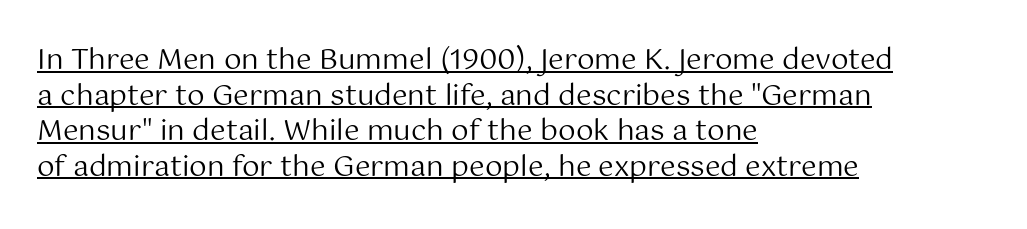
A typesetter would call this zero additional tracking. Is this a sans? Yes — the strokes have no serifs. Is the block centered? No — it sits flush against the left margin. Each new line begins a customary step beneath the previous one. Characters remain perfectly vertical along every line.
